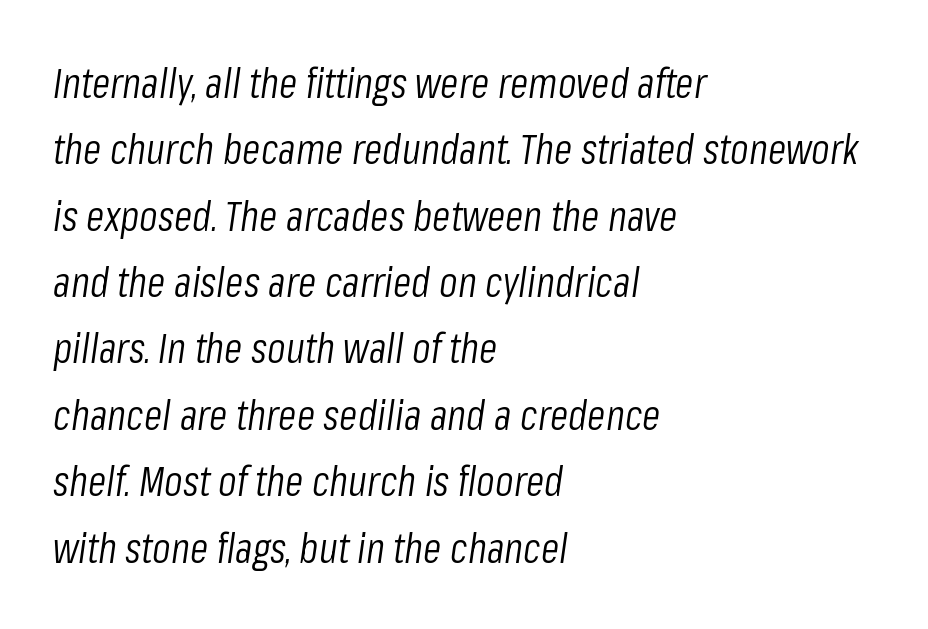
Q: Is the text bold? A: No.
Q: Is the text italic (slanted)? A: Yes, it leans right by about 8 degrees.
Q: Is the text underlined? A: No.
Q: How is the paragraph aligned? A: Left-aligned.
Q: Is the spacing between letters normal or unusually wide? A: Normal.
Q: Is the spacing between lines tight, normal or loose? A: Normal.
Q: Width (condensed, normal, or wide)? A: Condensed.
Q: Stroke contrast? A: Low.
Q: x-height? A: Medium.
Q: Monospaced? A: No.
